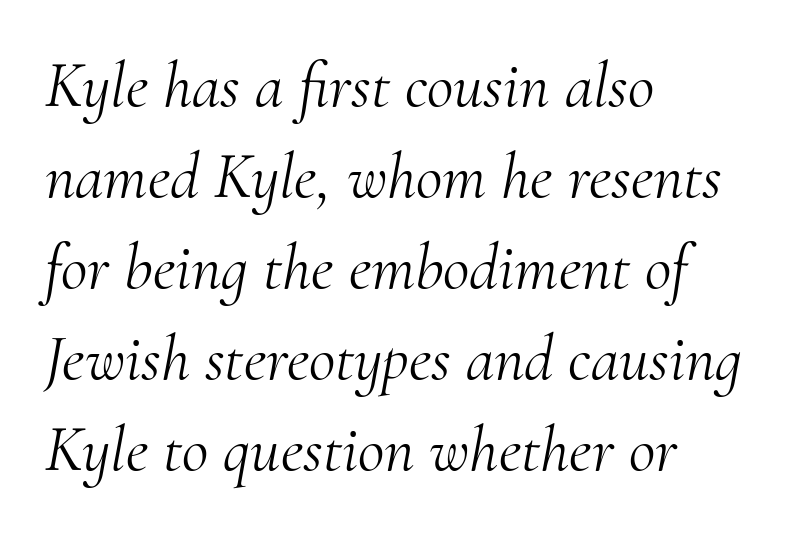
{"serif": "yes", "italic": "yes", "lean": "right", "slant_degrees": 10, "bold": "no", "weight": "light", "width": "normal", "stroke_contrast": "medium", "x_height": "small", "monospaced": "no", "underline": "no", "align": "left", "line_spacing": "normal", "line_spacing_ratio": 1.4, "letter_spacing": "normal", "letter_spacing_em": 0.0, "glyph_px": 65}
